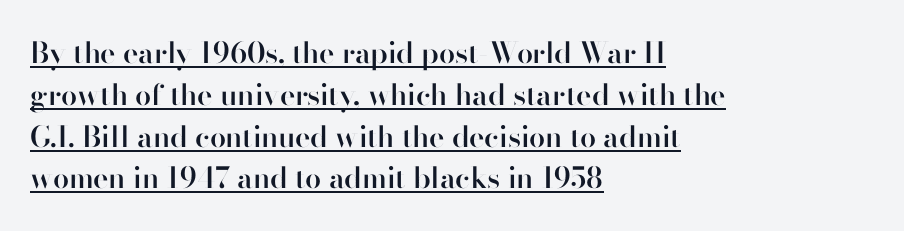
{"serif": "no", "italic": "no", "bold": "semi", "weight": "semibold", "width": "normal", "stroke_contrast": "high", "x_height": "small", "monospaced": "no", "underline": "yes", "align": "left", "line_spacing": "normal", "line_spacing_ratio": 1.44, "letter_spacing": "normal", "letter_spacing_em": 0.0, "glyph_px": 29}
